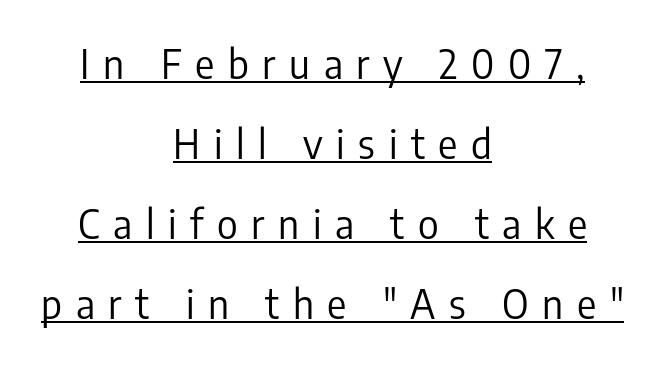
Q: Is the text bold? A: No.
Q: Is the text italic (slanted)? A: No, it is upright.
Q: Is the typeface a serif or a sans-serif typeface? A: Sans-serif.
Q: Is the text underlined? A: Yes.
Q: How is the paragraph aligned? A: Centered.
Q: Is the spacing between letters normal or unusually wide? A: Unusually wide.
Q: Is the spacing between lines tight, normal or loose? A: Loose.
Q: Width (condensed, normal, or wide)? A: Condensed.
Q: Stroke contrast? A: Low.
Q: x-height? A: Medium.
Q: Monospaced? A: No.
